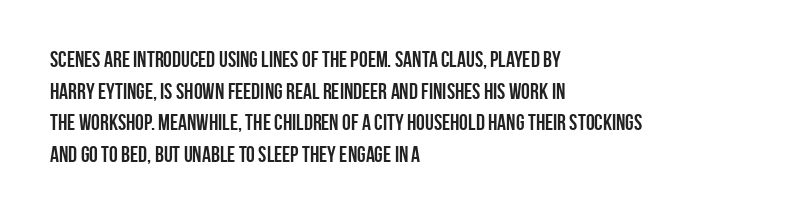
The image shows 22 px bold type, upright; set left-aligned, normal line spacing (1.44x), normal letter spacing, not underlined.
